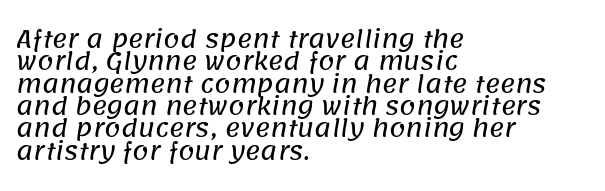
The image shows 23 px text type; set left-aligned, tight line spacing (0.97x), normal letter spacing, not underlined.
